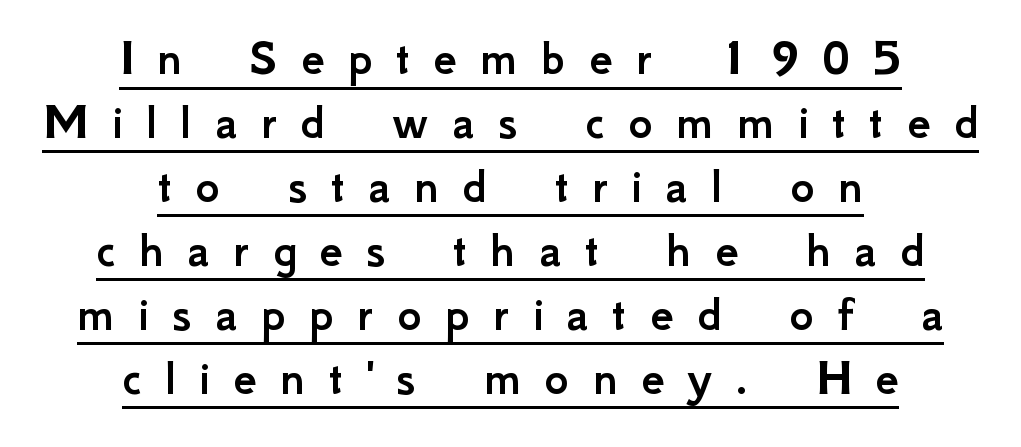
{"serif": "no", "italic": "no", "width": "normal", "stroke_contrast": "low", "x_height": "small", "monospaced": "no", "underline": "yes", "align": "center", "line_spacing_ratio": 1.23, "letter_spacing": "wide", "letter_spacing_em": 0.45, "glyph_px": 52}
